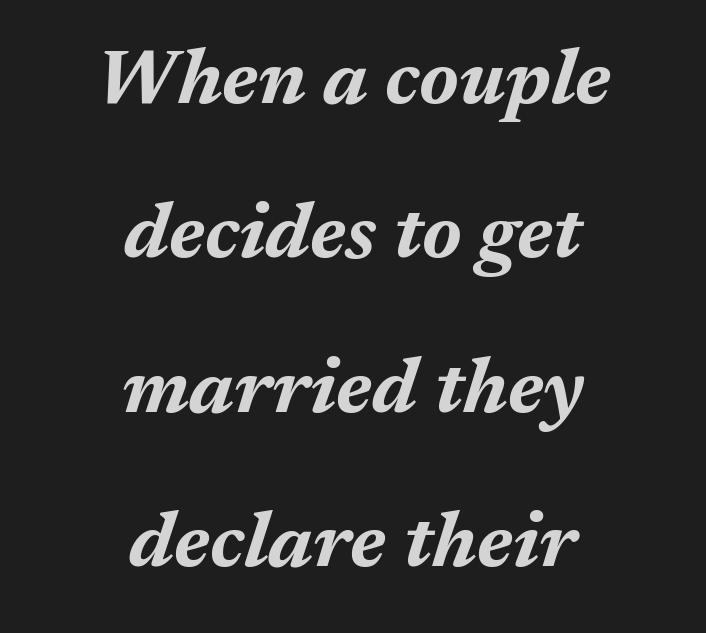
Q: Is the text bold? A: Yes.
Q: Is the text italic (slanted)? A: Yes, it leans right by about 17 degrees.
Q: Is the text underlined? A: No.
Q: How is the paragraph aligned? A: Centered.
Q: Is the spacing between letters normal or unusually wide? A: Normal.
Q: Is the spacing between lines tight, normal or loose? A: Loose.
Q: Width (condensed, normal, or wide)? A: Normal.
Q: Stroke contrast? A: Medium.
Q: x-height? A: Medium.
Q: Monospaced? A: No.
